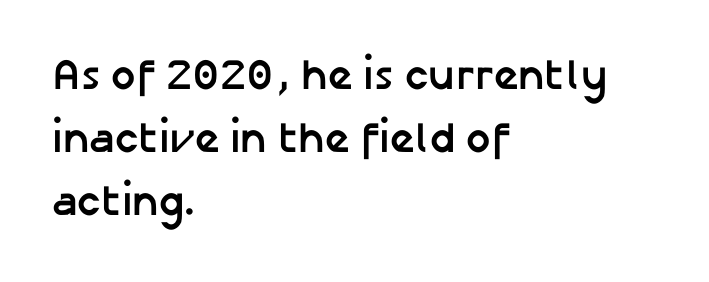
Q: Is the text bold? A: Yes.
Q: Is the text italic (slanted)? A: No, it is upright.
Q: Is the typeface a serif or a sans-serif typeface? A: Sans-serif.
Q: Is the text underlined? A: No.
Q: How is the paragraph aligned? A: Left-aligned.
Q: Is the spacing between letters normal or unusually wide? A: Normal.
Q: Is the spacing between lines tight, normal or loose? A: Normal.
Q: Width (condensed, normal, or wide)? A: Normal.
Q: Stroke contrast? A: Low.
Q: x-height? A: Medium.
Q: Monospaced? A: No.
